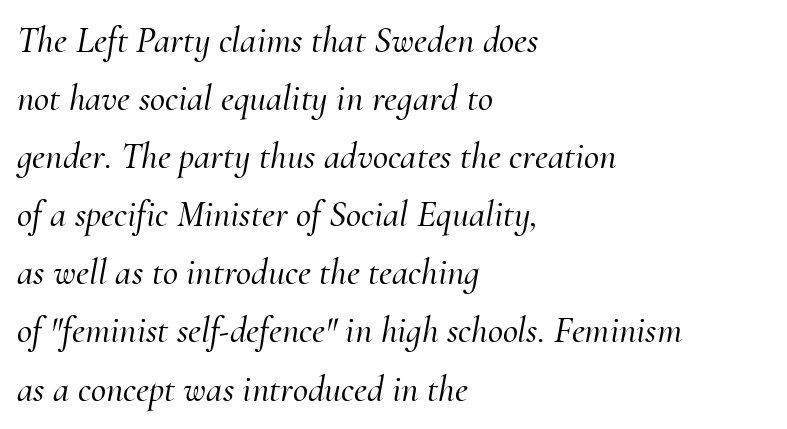
The image shows 37 px serif type, italic (leaning right); set left-aligned, normal line spacing (1.57x), normal letter spacing, not underlined; medium stroke contrast and a small x-height.
